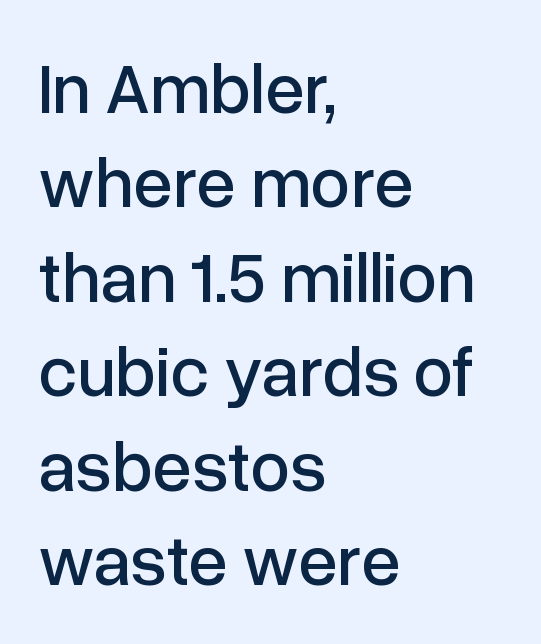
This sample has the flowing, uneven cadence of proportional lettering. Caption: standard tracking, unaltered. Left-aligned paragraph, ragged on the right. In terms of posture, this sample is upright. Reading down the column, the eye jumps a familiar distance to each next line. The glyphs are unaccompanied by any horizontal stroke below them.
